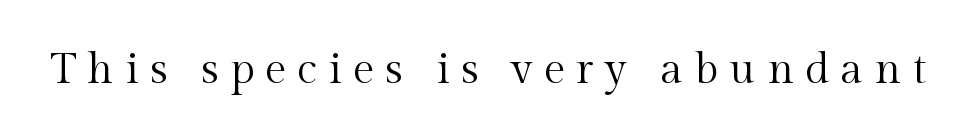
Q: Is the text bold? A: No.
Q: Is the text italic (slanted)? A: No, it is upright.
Q: Is the typeface a serif or a sans-serif typeface? A: Serif.
Q: Is the text underlined? A: No.
Q: Is the spacing between letters normal or unusually wide? A: Unusually wide.
Q: Width (condensed, normal, or wide)? A: Normal.
Q: x-height? A: Medium.
Q: Monospaced? A: No.
